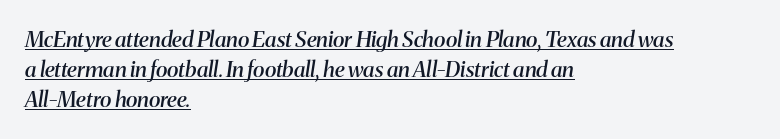
{"italic": "yes", "lean": "right", "slant_degrees": 8, "bold": "semi", "underline": "yes", "align": "left", "line_spacing": "normal", "line_spacing_ratio": 1.37, "letter_spacing": "normal", "letter_spacing_em": 0.0, "glyph_px": 22}
